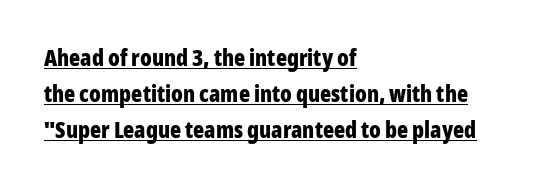
{"italic": "no", "bold": "yes", "underline": "yes", "align": "left", "line_spacing": "normal", "line_spacing_ratio": 1.57, "letter_spacing": "normal", "letter_spacing_em": 0.0, "glyph_px": 23}
